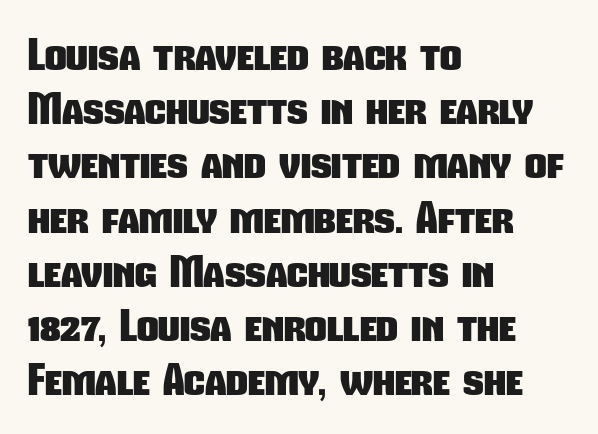
Think of a printed novel: that variable character pitch is what you see here. Students, this is bold: see how much ink each stroke carries. The lines in this sample share a left origin and differ only in where they stop. Just letters on the line, the space beneath them empty.
